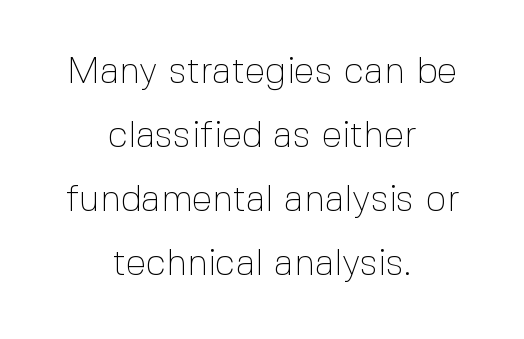
The image shows 37 px thin sans-serif type, upright; set centered, line spacing 1.73x, normal letter spacing, not underlined; a medium x-height.
